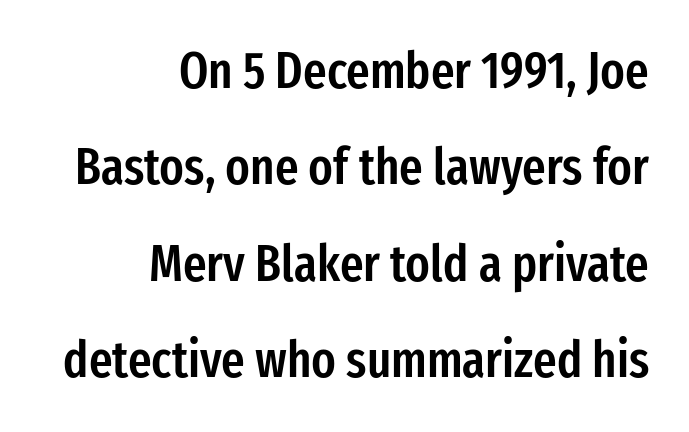
{"serif": "no", "italic": "no", "bold": "semi", "weight": "semibold", "width": "condensed", "stroke_contrast": "low", "x_height": "medium", "monospaced": "no", "underline": "no", "align": "right", "line_spacing_ratio": 1.89, "letter_spacing": "normal", "letter_spacing_em": 0.0, "glyph_px": 51}
